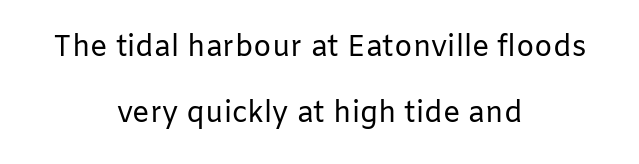
{"serif": "no", "italic": "no", "bold": "no", "weight": "regular", "width": "normal", "stroke_contrast": "low", "x_height": "medium", "monospaced": "no", "underline": "no", "align": "center", "line_spacing": "loose", "line_spacing_ratio": 2.29, "letter_spacing": "normal", "letter_spacing_em": 0.0, "glyph_px": 29}
